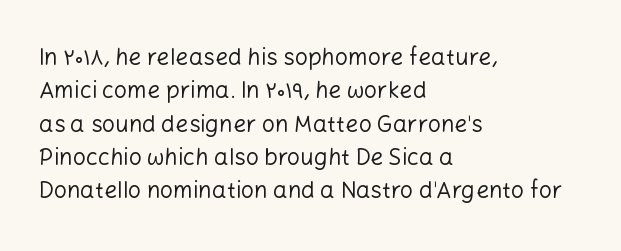
{"italic": "no", "bold": "no", "underline": "no", "align": "left", "line_spacing": "normal", "line_spacing_ratio": 1.45, "letter_spacing": "normal", "letter_spacing_em": 0.0, "glyph_px": 23}
